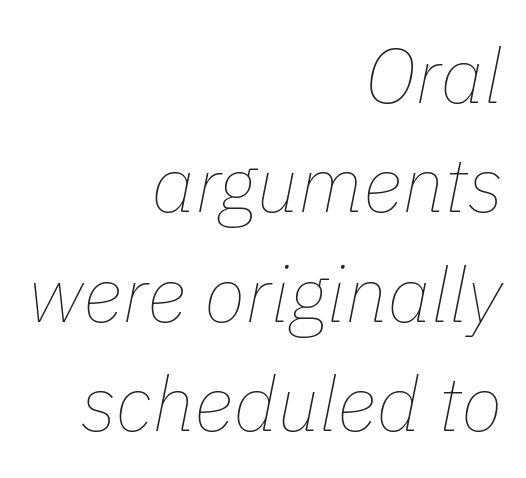
{"italic": "yes", "lean": "right", "slant_degrees": 11, "bold": "no", "weight": "thin", "width": "normal", "stroke_contrast": "low", "x_height": "medium", "monospaced": "no", "underline": "no", "align": "right", "line_spacing": "normal", "line_spacing_ratio": 1.42, "letter_spacing": "normal", "letter_spacing_em": 0.0, "glyph_px": 77}
